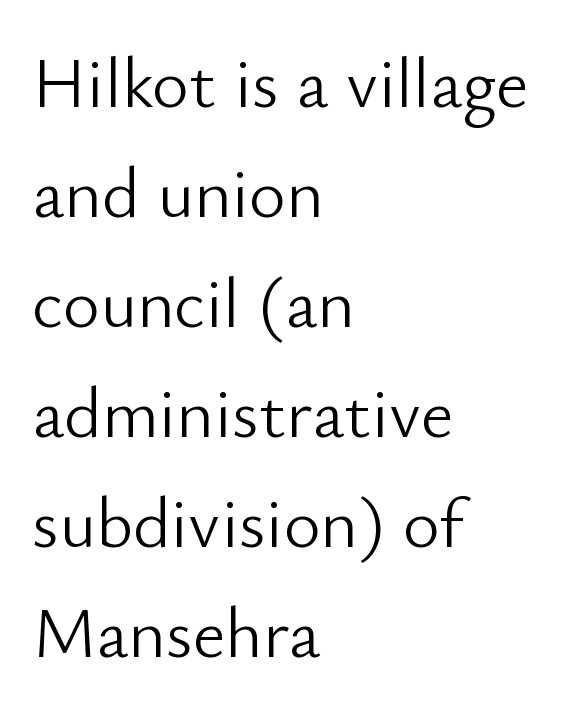
Q: Is the text bold? A: No.
Q: Is the text italic (slanted)? A: No, it is upright.
Q: Is the typeface a serif or a sans-serif typeface? A: Sans-serif.
Q: Is the text underlined? A: No.
Q: How is the paragraph aligned? A: Left-aligned.
Q: Is the spacing between letters normal or unusually wide? A: Normal.
Q: Is the spacing between lines tight, normal or loose? A: Normal.
Q: Width (condensed, normal, or wide)? A: Normal.
Q: Stroke contrast? A: Low.
Q: x-height? A: Small.
Q: Monospaced? A: No.
